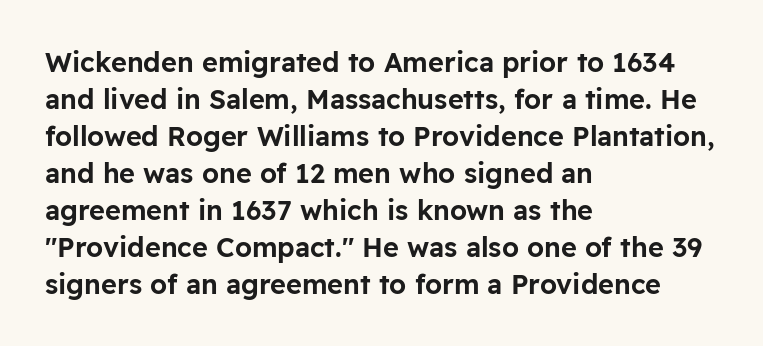
The image shows 27 px text type, upright; set left-aligned, normal line spacing (1.37x), normal letter spacing, not underlined.
